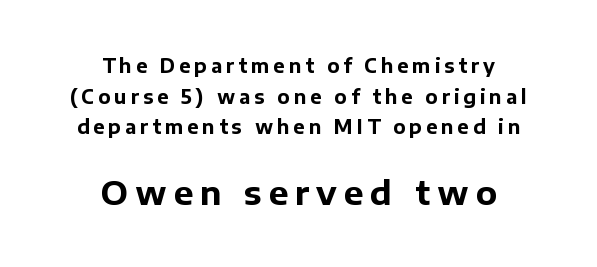
Q: Is the text bold? A: Yes.
Q: Is the text italic (slanted)? A: No, it is upright.
Q: Is the typeface a serif or a sans-serif typeface? A: Sans-serif.
Q: Is the text underlined? A: No.
Q: How is the paragraph aligned? A: Centered.
Q: Is the spacing between letters normal or unusually wide? A: Unusually wide.
Q: Is the spacing between lines tight, normal or loose? A: Normal.
Q: Which block of text is set in a larger size, the first (top) or the second (bottom)? A: The second (bottom) one.
Q: Width (condensed, normal, or wide)? A: Normal.
Q: Stroke contrast? A: Low.
Q: x-height? A: Medium.
Q: Monospaced? A: No.
